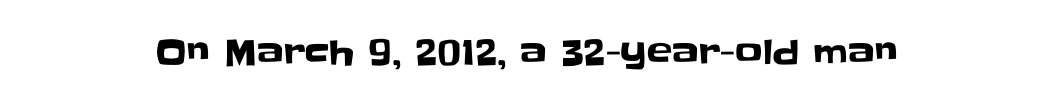
{"serif": "no", "italic": "no", "width": "normal", "stroke_contrast": "low", "x_height": "large", "monospaced": "no", "underline": "no", "align": "center", "letter_spacing": "normal", "letter_spacing_em": 0.0, "glyph_px": 34}
